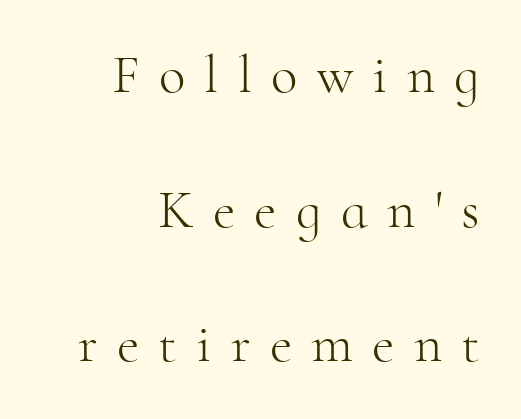
{"serif": "yes", "italic": "no", "bold": "no", "weight": "light", "width": "normal", "stroke_contrast": "high", "x_height": "small", "monospaced": "no", "underline": "no", "align": "right", "line_spacing": "loose", "line_spacing_ratio": 2.45, "letter_spacing": "wide", "letter_spacing_em": 0.35, "glyph_px": 55}
